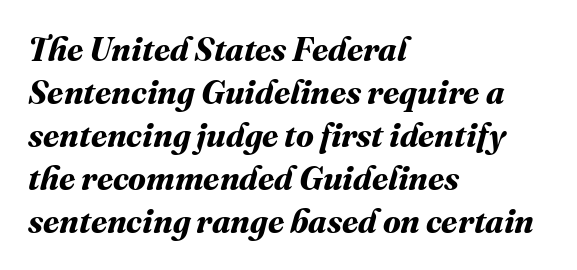
{"bold": "yes", "weight": "bold", "width": "normal", "stroke_contrast": "medium", "x_height": "medium", "monospaced": "no", "underline": "no", "align": "left", "line_spacing": "normal", "line_spacing_ratio": 1.3, "letter_spacing": "normal", "letter_spacing_em": 0.0, "glyph_px": 33}
